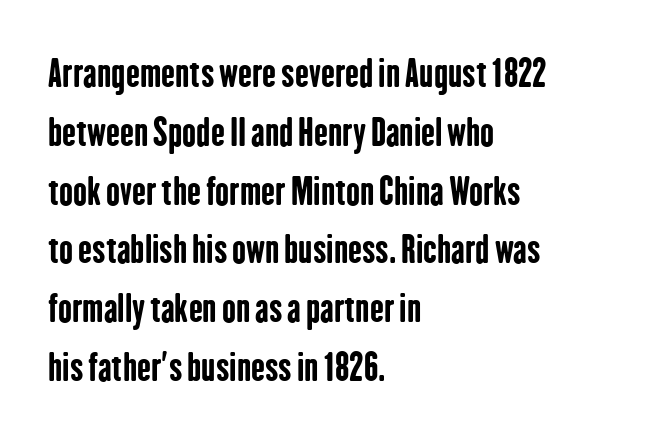
{"serif": "no", "italic": "no", "bold": "yes", "weight": "bold", "width": "condensed", "stroke_contrast": "low", "x_height": "medium", "monospaced": "no", "underline": "no", "align": "left", "line_spacing": "normal", "line_spacing_ratio": 1.59, "letter_spacing": "normal", "letter_spacing_em": 0.0, "glyph_px": 37}
